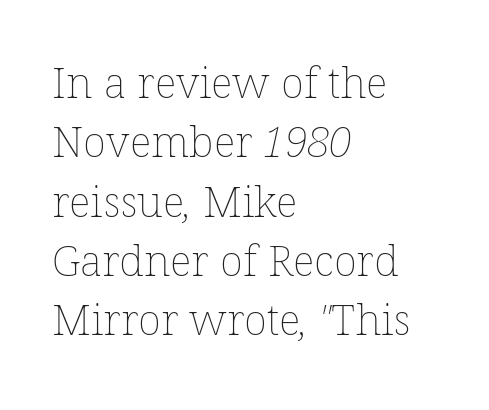
The image shows 43 px thin type; set left-aligned, normal line spacing (1.38x), normal letter spacing, not underlined; low stroke contrast and a medium x-height.
